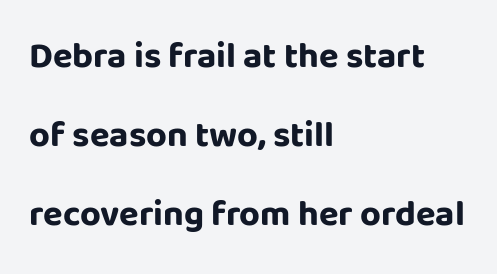
Q: Is the text bold? A: Yes.
Q: Is the text italic (slanted)? A: No, it is upright.
Q: Is the typeface a serif or a sans-serif typeface? A: Sans-serif.
Q: Is the text underlined? A: No.
Q: How is the paragraph aligned? A: Left-aligned.
Q: Is the spacing between letters normal or unusually wide? A: Normal.
Q: Is the spacing between lines tight, normal or loose? A: Loose.
Q: Width (condensed, normal, or wide)? A: Normal.
Q: Stroke contrast? A: Low.
Q: x-height? A: Large.
Q: Monospaced? A: No.
